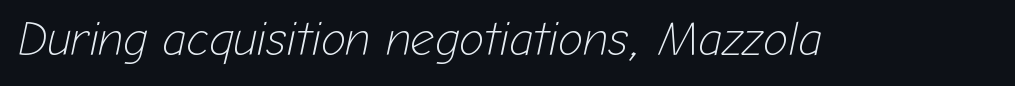
{"italic": "yes", "lean": "right", "slant_degrees": 12, "bold": "no", "weight": "light", "width": "normal", "stroke_contrast": "low", "x_height": "medium", "monospaced": "no", "underline": "no", "letter_spacing": "normal", "letter_spacing_em": 0.0, "glyph_px": 47}
